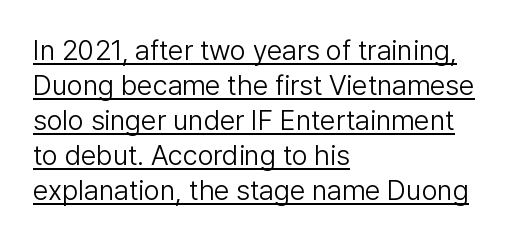
The image shows 28 px light sans-serif type, upright; set left-aligned, normal line spacing (1.25x), normal letter spacing, underlined; low stroke contrast and a medium x-height.
